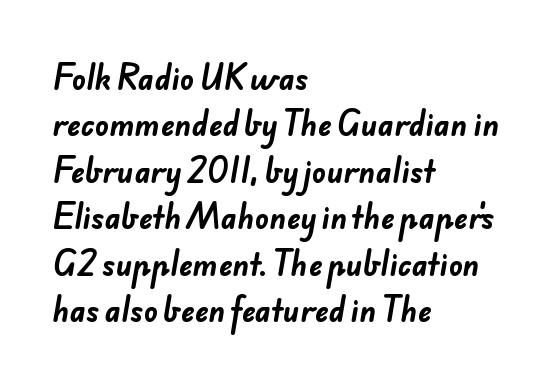
The image shows 29 px bold sans-serif type; set left-aligned, normal line spacing (1.6x), normal letter spacing, not underlined; low stroke contrast and a small x-height.
